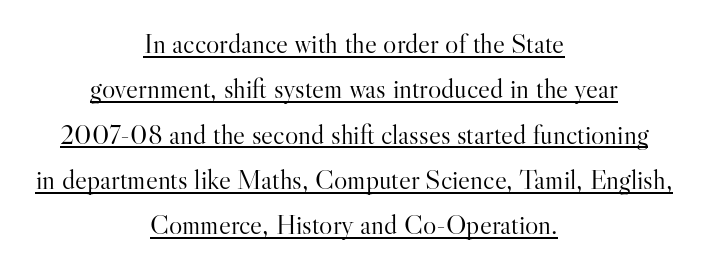
The axis of the letterforms is exactly vertical. Observe the serifs anchoring each vertical stroke in this sample. Notice how the passage keeps no hard edge, just a central spine. Does a line run under the words? Yes, clearly.
